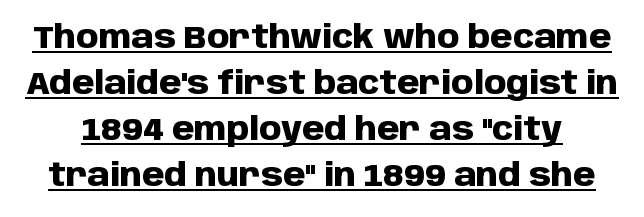
Q: Is the text bold? A: Yes.
Q: Is the text italic (slanted)? A: No, it is upright.
Q: Is the typeface a serif or a sans-serif typeface? A: Sans-serif.
Q: Is the text underlined? A: Yes.
Q: Is the spacing between letters normal or unusually wide? A: Normal.
Q: Is the spacing between lines tight, normal or loose? A: Normal.
Q: Width (condensed, normal, or wide)? A: Normal.
Q: Stroke contrast? A: Low.
Q: x-height? A: Large.
Q: Monospaced? A: No.
